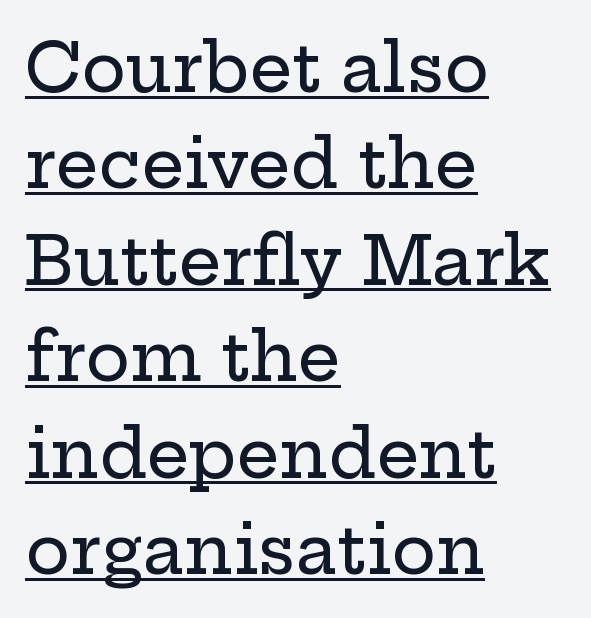
Q: Is the text italic (slanted)? A: No, it is upright.
Q: Is the typeface a serif or a sans-serif typeface? A: Serif.
Q: Is the text underlined? A: Yes.
Q: How is the paragraph aligned? A: Left-aligned.
Q: Is the spacing between letters normal or unusually wide? A: Normal.
Q: Is the spacing between lines tight, normal or loose? A: Normal.
Q: Width (condensed, normal, or wide)? A: Wide.
Q: Stroke contrast? A: Low.
Q: x-height? A: Medium.
Q: Monospaced? A: No.
